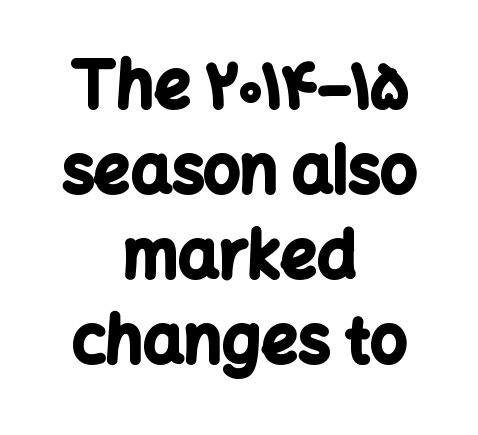
Q: Is the text bold? A: Yes.
Q: Is the text italic (slanted)? A: No, it is upright.
Q: Is the typeface a serif or a sans-serif typeface? A: Sans-serif.
Q: Is the text underlined? A: No.
Q: How is the paragraph aligned? A: Centered.
Q: Is the spacing between letters normal or unusually wide? A: Normal.
Q: Is the spacing between lines tight, normal or loose? A: Normal.
Q: Width (condensed, normal, or wide)? A: Normal.
Q: Stroke contrast? A: Low.
Q: x-height? A: Medium.
Q: Monospaced? A: No.
